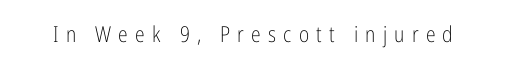
{"italic": "no", "bold": "no", "underline": "no", "letter_spacing": "wide", "letter_spacing_em": 0.33, "glyph_px": 22}
